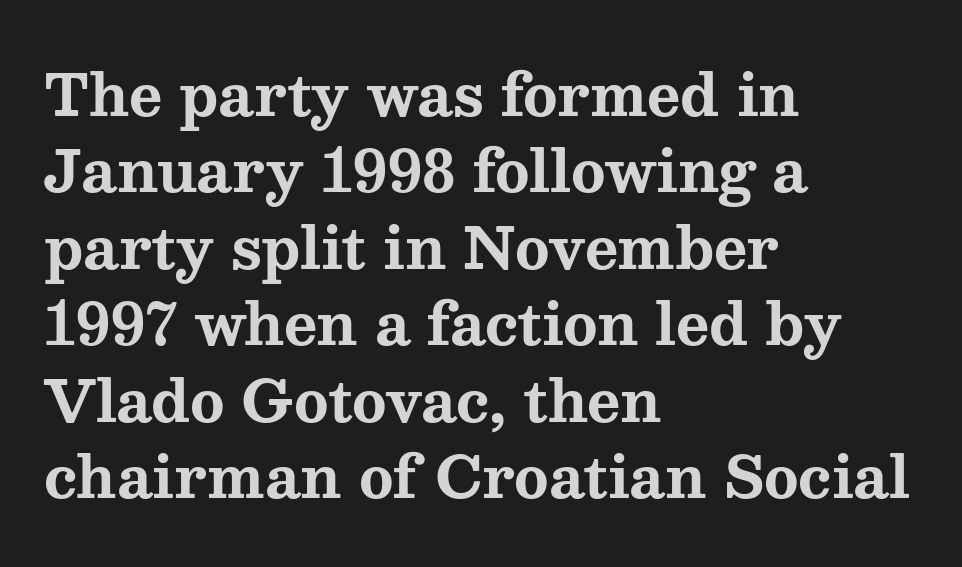
Is the letter spacing exaggerated? No — it looks like the ordinary default. Bare-footed words on every line. Students, this is bold: see how much ink each stroke carries. The space between consecutive lines is moderate. Proportional: the letters do not fall into vertical columns. Every row of glyphs begins at an identical x-position on the left.
